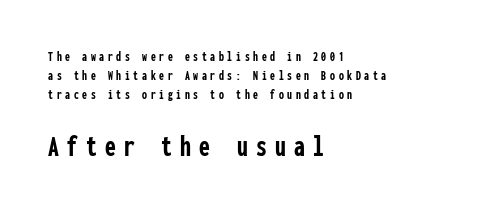
Q: Is the text bold? A: Yes.
Q: Is the text italic (slanted)? A: No, it is upright.
Q: Is the typeface a serif or a sans-serif typeface? A: Sans-serif.
Q: Is the text underlined? A: No.
Q: How is the paragraph aligned? A: Left-aligned.
Q: Is the spacing between letters normal or unusually wide? A: Unusually wide.
Q: Is the spacing between lines tight, normal or loose? A: Normal.
Q: Which block of text is set in a larger size, the first (top) or the second (bottom)? A: The second (bottom) one.
Q: Width (condensed, normal, or wide)? A: Condensed.
Q: Stroke contrast? A: Low.
Q: x-height? A: Medium.
Q: Monospaced? A: Yes.
